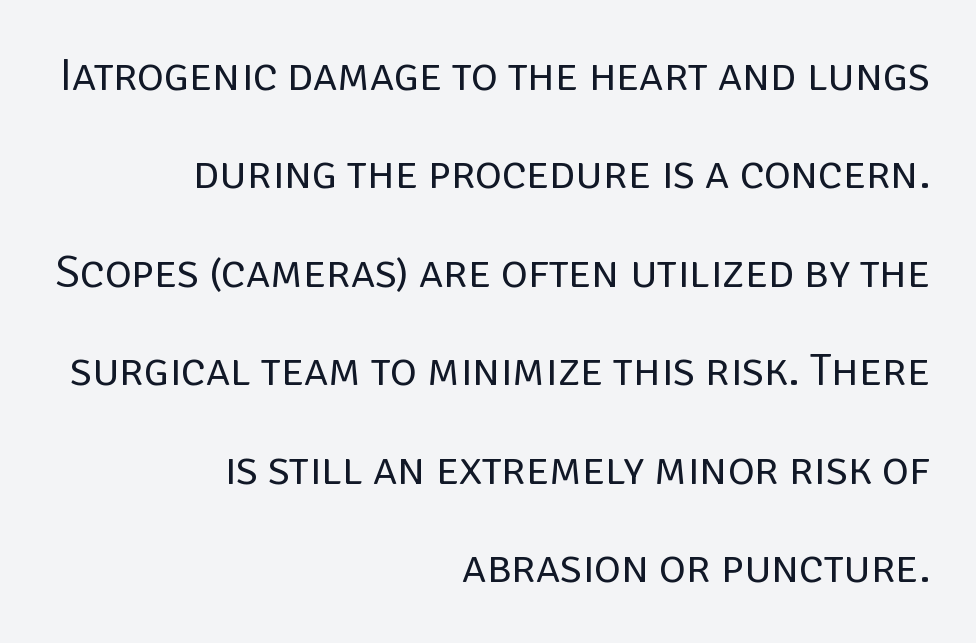
The gaps between neighbouring characters are ordinary and unremarkable. In terms of letterform style, serifs are entirely absent. The designer dialed line spacing up above the default. Weight: regular or lighter. Only glyphs here, with clear space below each row. Character widths vary here, with narrow letters taking less room than wide ones.
